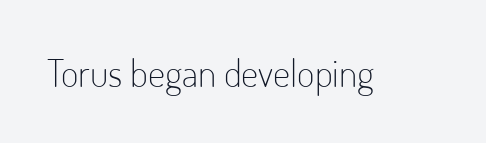
{"serif": "no", "italic": "no", "bold": "no", "weight": "light", "width": "condensed", "stroke_contrast": "low", "x_height": "small", "monospaced": "no", "underline": "no", "letter_spacing": "normal", "letter_spacing_em": 0.0, "glyph_px": 38}
